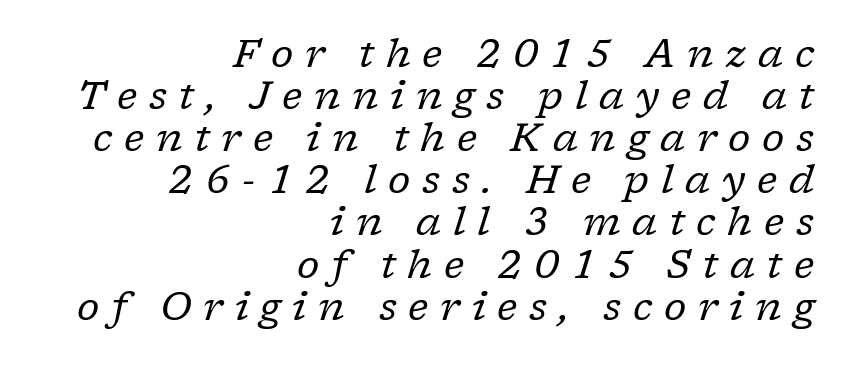
Q: Is the text bold? A: No.
Q: Is the text italic (slanted)? A: Yes, it leans right by about 17 degrees.
Q: Is the typeface a serif or a sans-serif typeface? A: Serif.
Q: Is the text underlined? A: No.
Q: How is the paragraph aligned? A: Right-aligned.
Q: Is the spacing between letters normal or unusually wide? A: Unusually wide.
Q: Is the spacing between lines tight, normal or loose? A: Tight.
Q: Width (condensed, normal, or wide)? A: Normal.
Q: Stroke contrast? A: Low.
Q: x-height? A: Medium.
Q: Monospaced? A: No.
